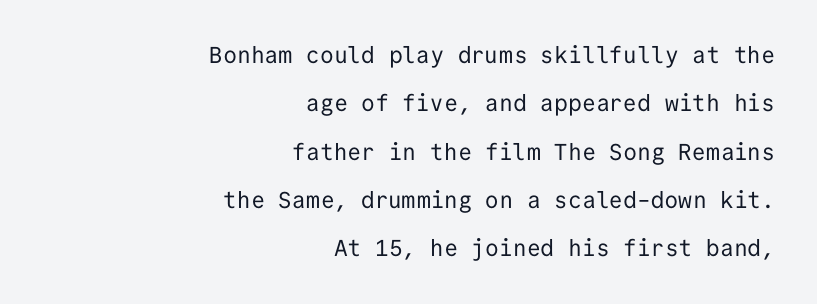
Characters follow at the spacing the type designer built in. The text block is weighted toward the right margin, trailing off unevenly leftward. Has an underline been added? It has not. Stems here are at most as thick as an everyday book face. Unlike italic type, these characters show no tilt at all. Whoever set this chose breathing room over compactness in the vertical rhythm.
